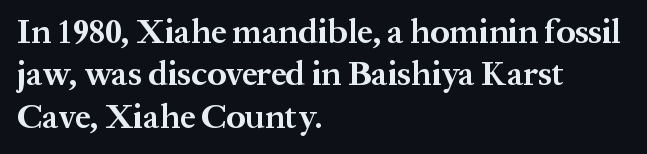
{"serif": "yes", "italic": "no", "bold": "yes", "weight": "bold", "width": "normal", "stroke_contrast": "medium", "x_height": "medium", "monospaced": "no", "underline": "no", "align": "left", "line_spacing": "normal", "line_spacing_ratio": 1.25, "letter_spacing": "normal", "letter_spacing_em": 0.0, "glyph_px": 34}
